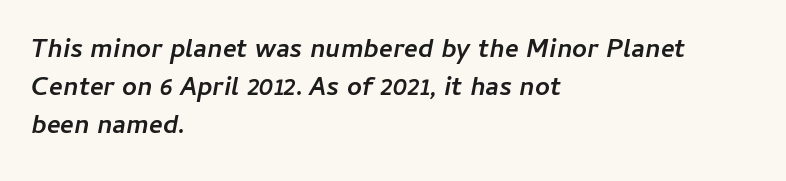
In terms of posture, this sample is oblique. Students, note that the glyphs here touch the page at normal intervals. Typeset ragged right — the left edge is the straight one. These lines carry a lot of weight — the face is fully bold. This sample keeps an unexceptional amount of space between lines. Quick note: underline off.
